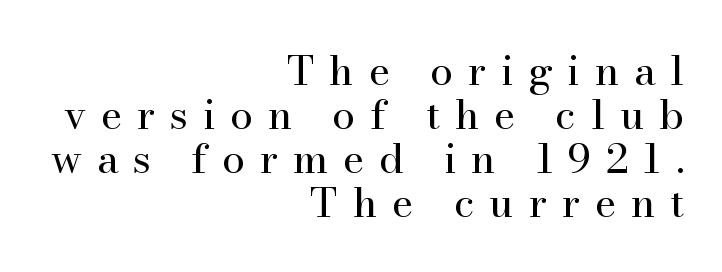
The image shows 41 px regular-weight serif type, upright; set right-aligned, tight line spacing (1.07x), unusually wide letter spacing (+0.36 em), not underlined; high stroke contrast and a small x-height.
